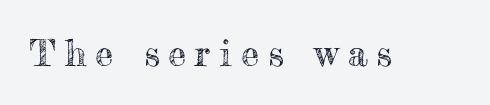
Q: Is the text italic (slanted)? A: No, it is upright.
Q: Is the text underlined? A: No.
Q: Is the spacing between letters normal or unusually wide? A: Unusually wide.
Q: Width (condensed, normal, or wide)? A: Normal.
Q: x-height? A: Small.
Q: Monospaced? A: No.
